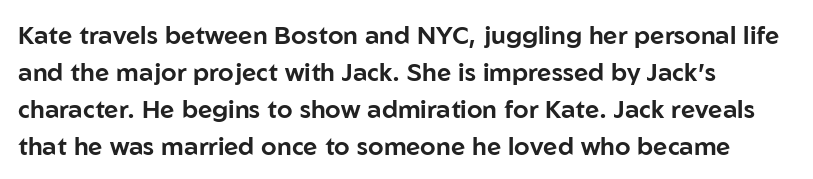
The space beneath each line is pristine and unruled. Compared with typical paragraphs, the rows here are spaced about the same. Notice how the passage keeps a crisp vertical edge on the left only. Short note: letters normally spaced.
